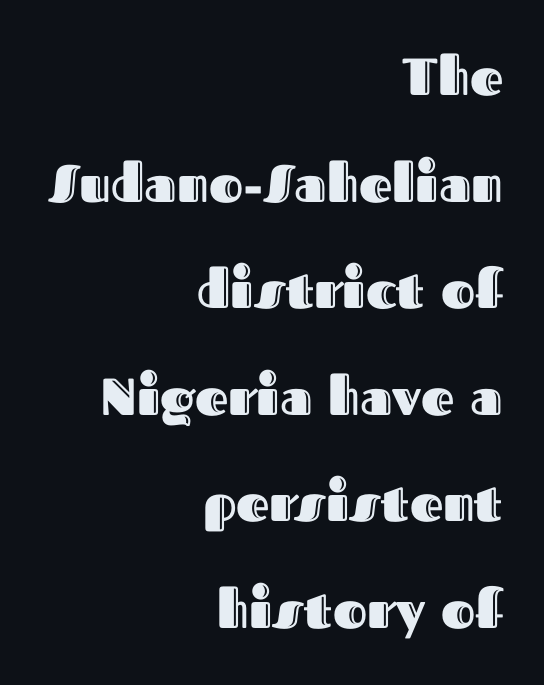
{"italic": "no", "width": "normal", "x_height": "medium", "monospaced": "no", "underline": "no", "align": "right", "line_spacing": "loose", "line_spacing_ratio": 2.05, "letter_spacing": "normal", "letter_spacing_em": 0.0, "glyph_px": 52}
